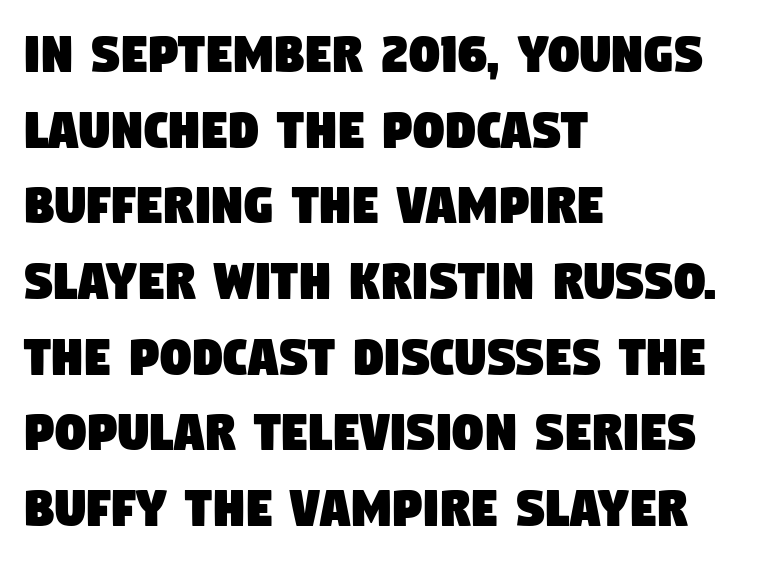
{"serif": "no", "width": "condensed", "stroke_contrast": "low", "x_height": "large", "monospaced": "no", "underline": "no", "align": "left", "line_spacing_ratio": 1.24, "letter_spacing": "normal", "letter_spacing_em": 0.0, "glyph_px": 61}
